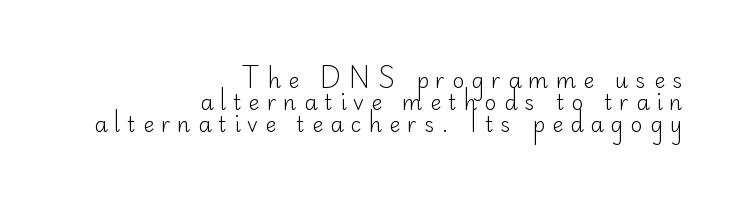
Q: Is the text bold? A: No.
Q: Is the text italic (slanted)? A: No, it is upright.
Q: Is the text underlined? A: No.
Q: How is the paragraph aligned? A: Right-aligned.
Q: Is the spacing between letters normal or unusually wide? A: Unusually wide.
Q: Is the spacing between lines tight, normal or loose? A: Tight.
